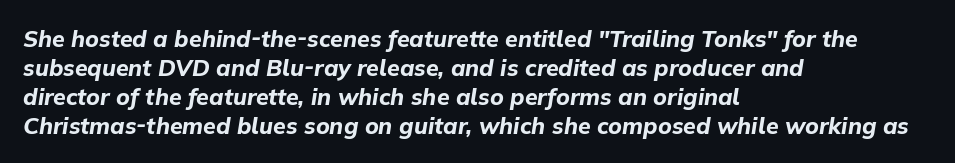
The image shows 23 px bold type, italic (leaning right); set left-aligned, normal line spacing (1.26x), normal letter spacing, not underlined.
